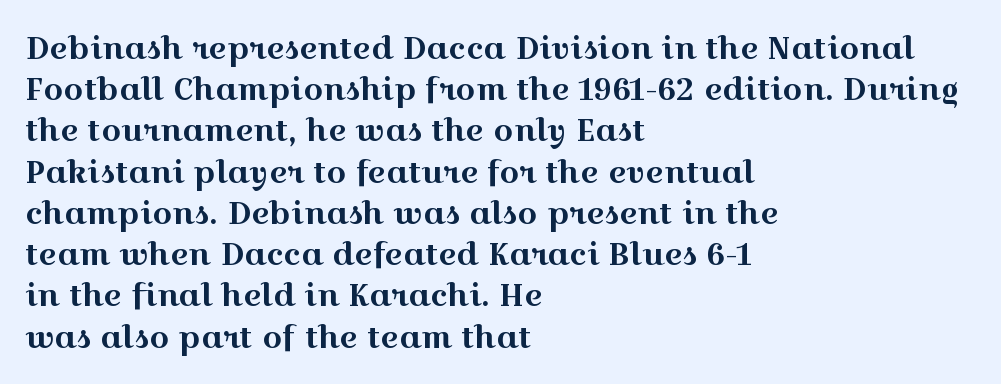
Q: Is the text italic (slanted)? A: No, it is upright.
Q: Is the typeface a serif or a sans-serif typeface? A: Serif.
Q: Is the text underlined? A: No.
Q: How is the paragraph aligned? A: Left-aligned.
Q: Is the spacing between letters normal or unusually wide? A: Normal.
Q: Is the spacing between lines tight, normal or loose? A: Normal.
Q: Width (condensed, normal, or wide)? A: Wide.
Q: x-height? A: Medium.
Q: Monospaced? A: No.
